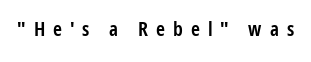
Q: Is the text bold? A: Semi-bold.
Q: Is the text italic (slanted)? A: No, it is upright.
Q: Is the text underlined? A: No.
Q: Is the spacing between letters normal or unusually wide? A: Unusually wide.
